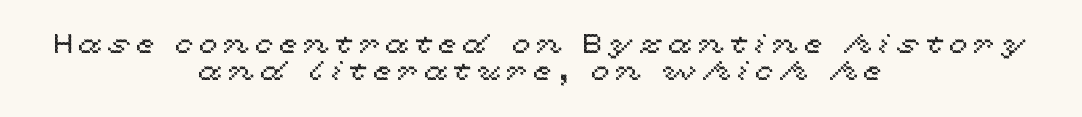
The image shows 27 px text type; set centered, tight line spacing (1.0x), unusually wide letter spacing (+0.21 em), not underlined.
